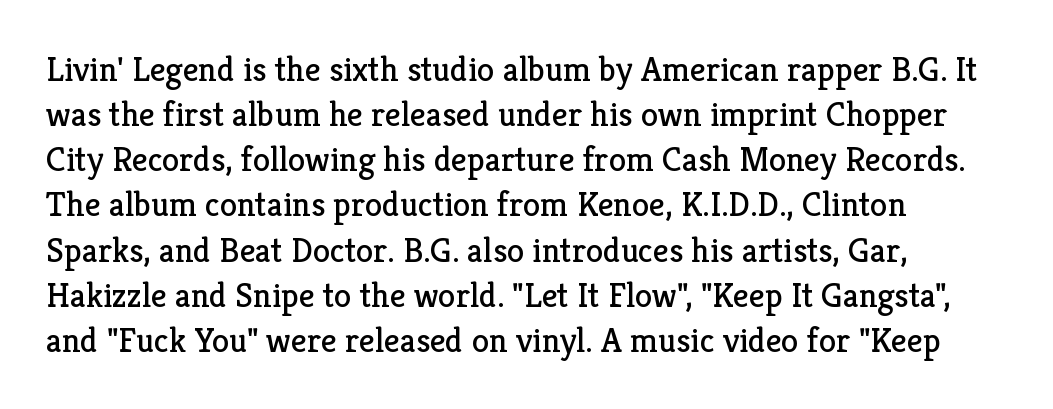
Check where the strokes stop: tiny serifs finish them off. Is this a heavy cut? Hardly; it is regular or lighter. Quick note: interline space is typical. The ragged edge is on the right, which tells us the setting is flush left. Letters rest on an invisible, unmarked baseline.
